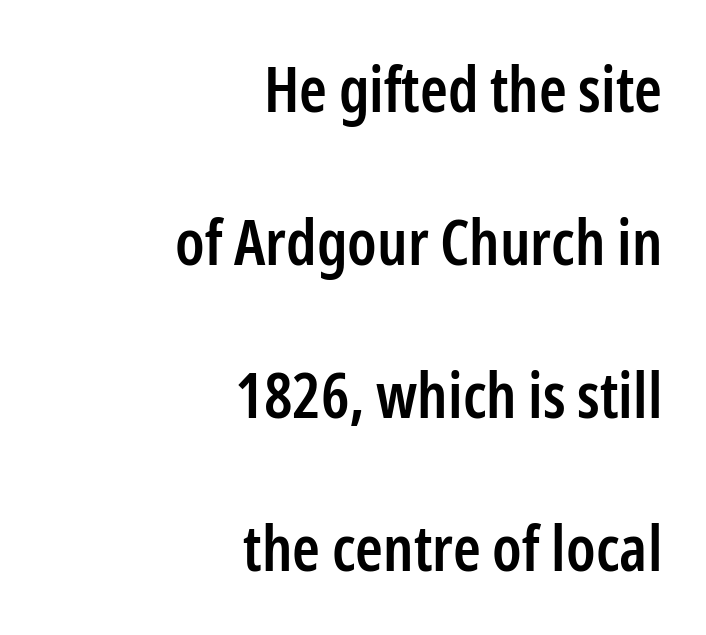
A semibold gives these letters moderate extra thickness, short of bold. Style check: upright. In terms of leading, this rendering errs on the spacious side. Caption: standard tracking, unaltered. The designer went with a sans here, leaving each stem footless.
